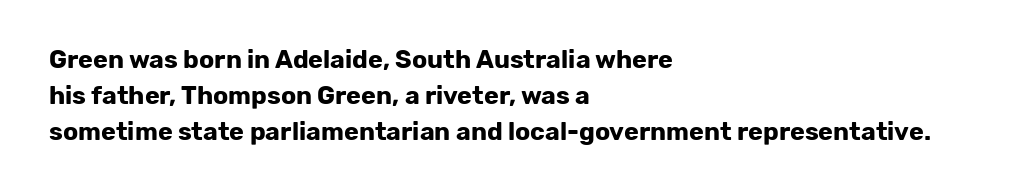
{"italic": "no", "bold": "yes", "underline": "no", "align": "left", "line_spacing": "normal", "line_spacing_ratio": 1.45, "letter_spacing": "normal", "letter_spacing_em": 0.0, "glyph_px": 25}
